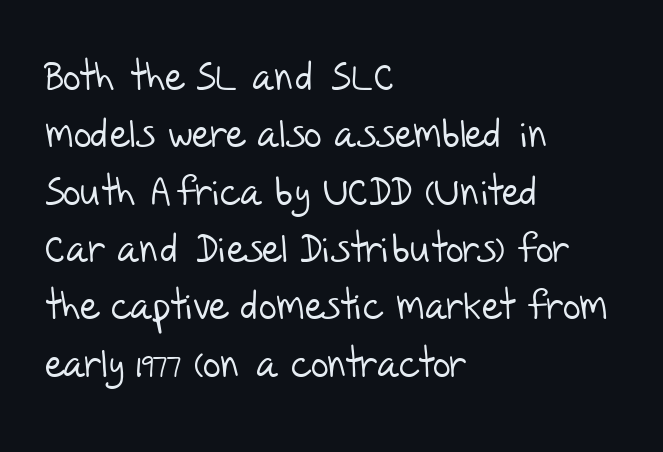
The image shows 39 px light sans-serif type; set left-aligned, normal line spacing (1.47x), normal letter spacing, not underlined; low stroke contrast and a large x-height.
